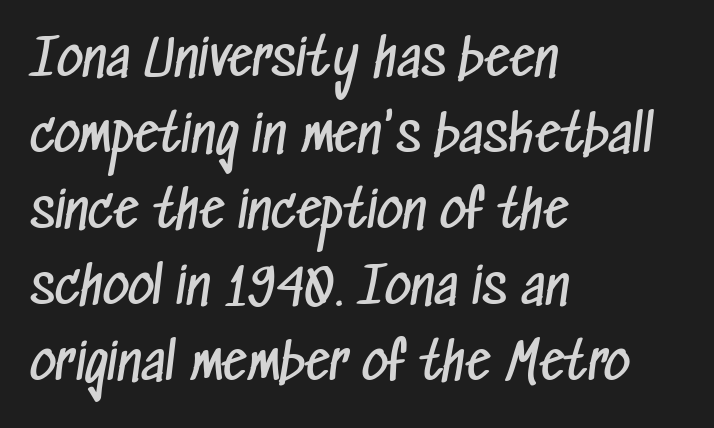
{"serif": "no", "bold": "no", "weight": "regular", "width": "condensed", "stroke_contrast": "low", "x_height": "medium", "monospaced": "no", "underline": "no", "align": "left", "line_spacing": "normal", "line_spacing_ratio": 1.49, "letter_spacing": "normal", "letter_spacing_em": 0.0, "glyph_px": 51}
